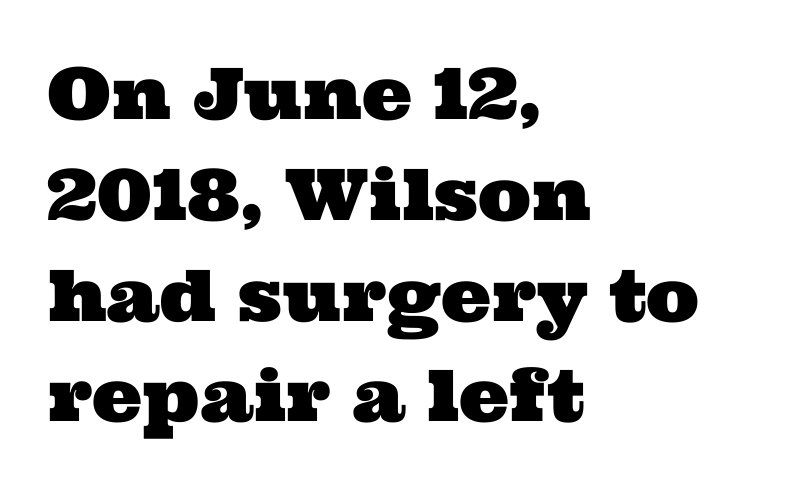
Q: Is the typeface a serif or a sans-serif typeface? A: Serif.
Q: Is the text underlined? A: No.
Q: How is the paragraph aligned? A: Left-aligned.
Q: Is the spacing between letters normal or unusually wide? A: Normal.
Q: Is the spacing between lines tight, normal or loose? A: Normal.
Q: Width (condensed, normal, or wide)? A: Wide.
Q: Stroke contrast? A: Medium.
Q: x-height? A: Medium.
Q: Monospaced? A: No.
